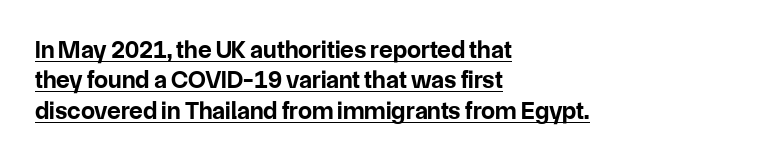
Q: Is the text bold? A: Yes.
Q: Is the text italic (slanted)? A: No, it is upright.
Q: Is the text underlined? A: Yes.
Q: How is the paragraph aligned? A: Left-aligned.
Q: Is the spacing between letters normal or unusually wide? A: Normal.
